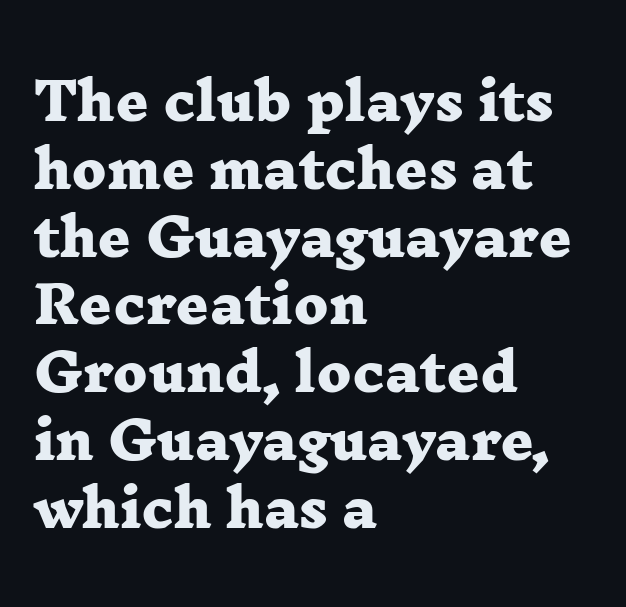
The image shows 51 px heavy, wide serif type; set left-aligned, normal line spacing (1.33x), normal letter spacing, not underlined; low stroke contrast and a medium x-height.
